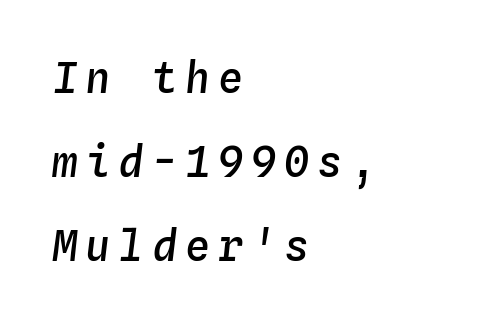
The image shows 42 px semibold type, italic (leaning right), monospaced; set left-aligned, loose line spacing (2.0x), not underlined; low stroke contrast and a medium x-height.
